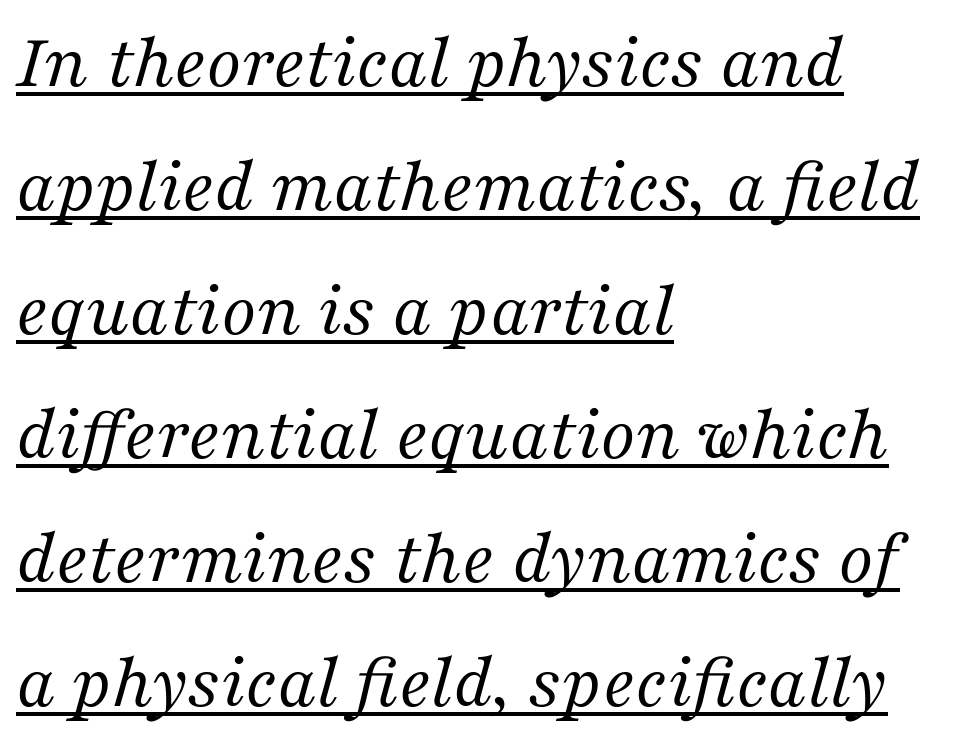
Summary of vertical rhythm: regular, with standard interline spacing. These lines keep a tight, regular rhythm from letter to letter. Each line starts at the same left margin while the right side varies. Notice how a bar underscores the lettering throughout. Typographically, this falls in the serif category. Spacing verdict: proportional, widths tailored to each character.
